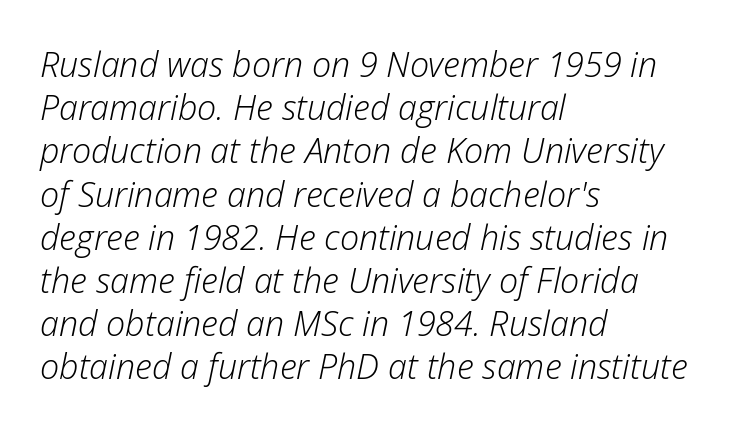
Q: Is the text bold? A: No.
Q: Is the text italic (slanted)? A: Yes, it leans right by about 12 degrees.
Q: Is the text underlined? A: No.
Q: How is the paragraph aligned? A: Left-aligned.
Q: Is the spacing between letters normal or unusually wide? A: Normal.
Q: Is the spacing between lines tight, normal or loose? A: Normal.
Q: Width (condensed, normal, or wide)? A: Normal.
Q: Stroke contrast? A: Low.
Q: x-height? A: Medium.
Q: Monospaced? A: No.
